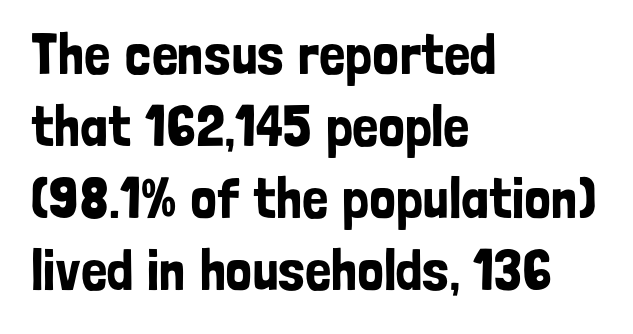
{"serif": "no", "italic": "no", "width": "condensed", "stroke_contrast": "low", "x_height": "medium", "monospaced": "no", "underline": "no", "align": "left", "line_spacing_ratio": 1.24, "letter_spacing": "normal", "letter_spacing_em": 0.0, "glyph_px": 58}
